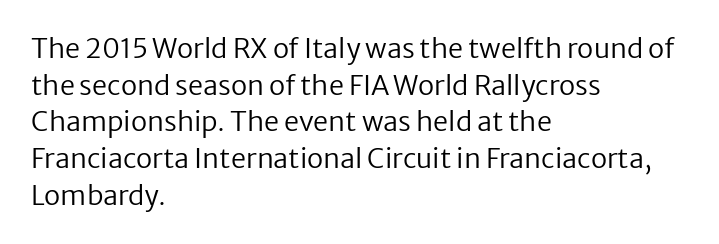
The image shows 27 px text type, upright; set left-aligned, normal line spacing (1.36x), normal letter spacing, not underlined.
